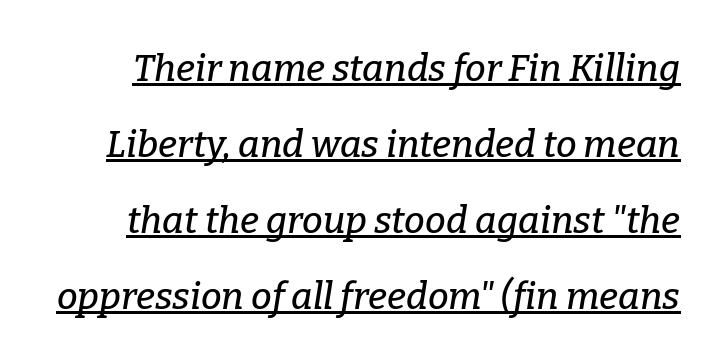
Check the space under the baseline: a stroke is drawn there. Unlike a clean sans, this face finishes its strokes with serifs. You could not count columns in this text — the font is proportionally spaced. Notice how the stems are inclined rather than vertical — that's the hallmark of italics. Compared with typical paragraphs, the rows here are farther apart. Spacing between characters is what you'd get straight out of the box.
